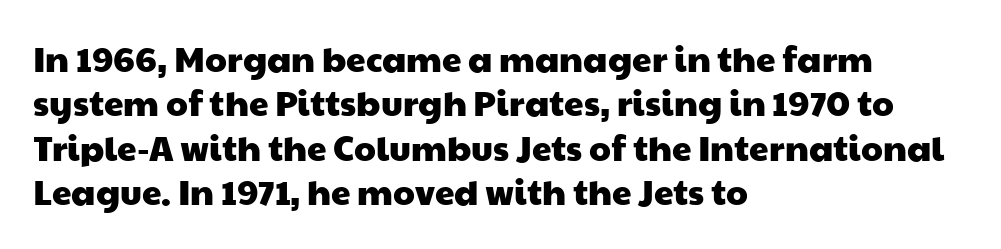
What kind of face is this? One without serifs — a sans. The ragged edge is on the right, which tells us the setting is flush left. Looks like regular typesetting: each glyph gets only the width it needs. Reading down the column, the eye jumps a familiar distance to each next line. Has an underline been added? It has not. Tracking here is standard; glyphs follow each other at the usual distance.
